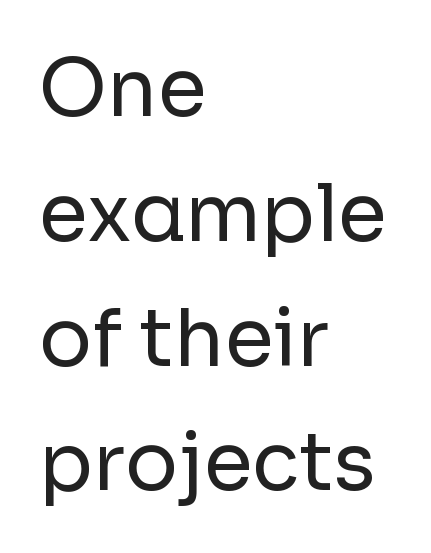
The image shows 79 px regular-weight sans-serif type, upright; set left-aligned, normal line spacing (1.58x), normal letter spacing, not underlined; low stroke contrast and a medium x-height.
